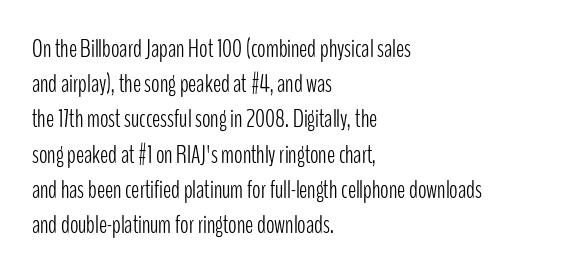
Q: Is the text bold? A: No.
Q: Is the text italic (slanted)? A: No, it is upright.
Q: Is the text underlined? A: No.
Q: How is the paragraph aligned? A: Left-aligned.
Q: Is the spacing between letters normal or unusually wide? A: Normal.
Q: Is the spacing between lines tight, normal or loose? A: Normal.
